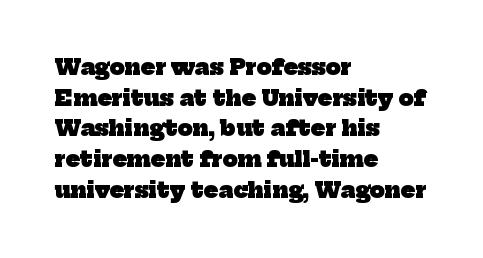
{"bold": "yes", "underline": "no", "align": "left", "line_spacing": "normal", "line_spacing_ratio": 1.46, "letter_spacing": "normal", "letter_spacing_em": 0.0, "glyph_px": 21}
